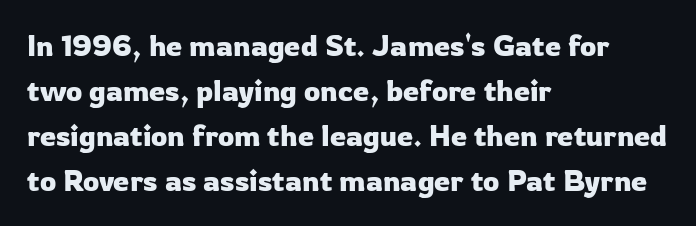
{"serif": "no", "italic": "no", "width": "normal", "stroke_contrast": "low", "x_height": "medium", "monospaced": "no", "underline": "no", "align": "left", "line_spacing": "normal", "line_spacing_ratio": 1.55, "letter_spacing": "normal", "letter_spacing_em": 0.0, "glyph_px": 29}
